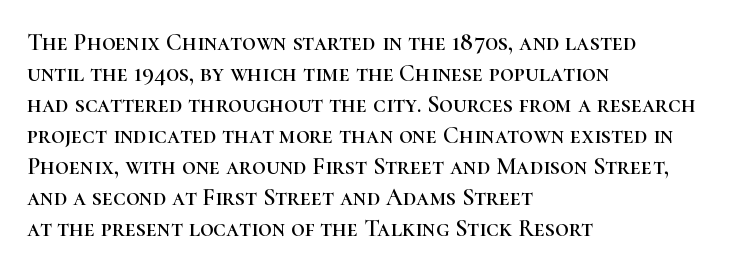
The image shows 24 px text type, upright; set left-aligned, normal line spacing (1.29x), normal letter spacing, not underlined.
